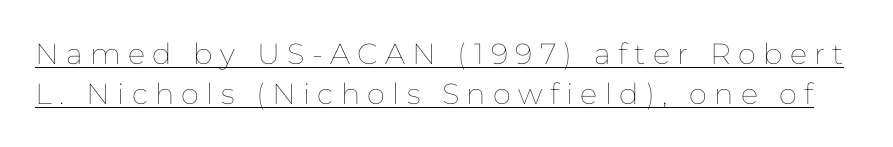
Q: Is the text bold? A: No.
Q: Is the text italic (slanted)? A: No, it is upright.
Q: Is the text underlined? A: Yes.
Q: Is the spacing between letters normal or unusually wide? A: Unusually wide.
Q: Is the spacing between lines tight, normal or loose? A: Normal.
Q: Width (condensed, normal, or wide)? A: Normal.
Q: Stroke contrast? A: Low.
Q: x-height? A: Medium.
Q: Monospaced? A: No.
